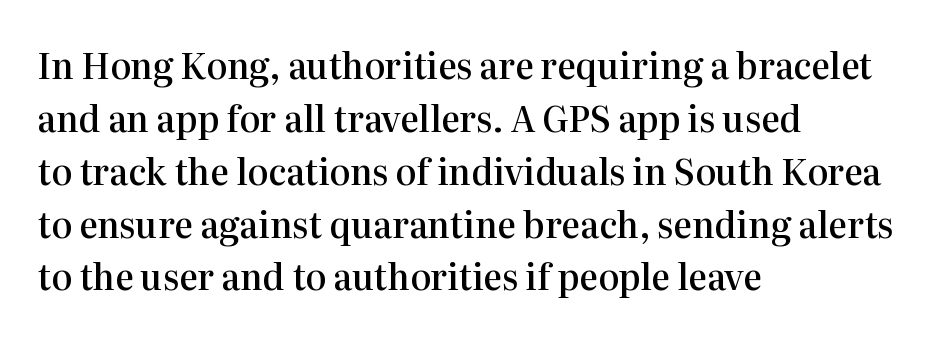
Nobody drew a line under any word here. Look at the tracking — it's just the regular setting, nothing added. A typesetter would mark this as roman, not italic. Spacing verdict: proportional, widths tailored to each character.
